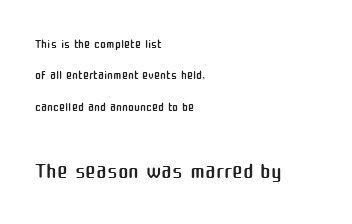
Q: Is the text bold? A: No.
Q: Is the text italic (slanted)? A: No, it is upright.
Q: Is the typeface a serif or a sans-serif typeface? A: Sans-serif.
Q: Is the text underlined? A: No.
Q: How is the paragraph aligned? A: Left-aligned.
Q: Is the spacing between letters normal or unusually wide? A: Normal.
Q: Which block of text is set in a larger size, the first (top) or the second (bottom)? A: The second (bottom) one.
Q: Width (condensed, normal, or wide)? A: Normal.
Q: Stroke contrast? A: Medium.
Q: x-height? A: Medium.
Q: Monospaced? A: No.
